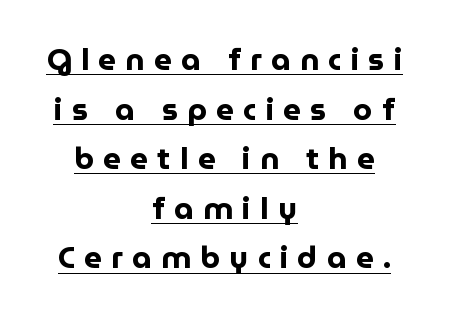
Q: Is the text bold? A: Yes.
Q: Is the text italic (slanted)? A: No, it is upright.
Q: Is the typeface a serif or a sans-serif typeface? A: Sans-serif.
Q: Is the text underlined? A: Yes.
Q: How is the paragraph aligned? A: Centered.
Q: Is the spacing between letters normal or unusually wide? A: Unusually wide.
Q: Is the spacing between lines tight, normal or loose? A: Normal.
Q: Width (condensed, normal, or wide)? A: Normal.
Q: Stroke contrast? A: Low.
Q: x-height? A: Medium.
Q: Monospaced? A: No.
